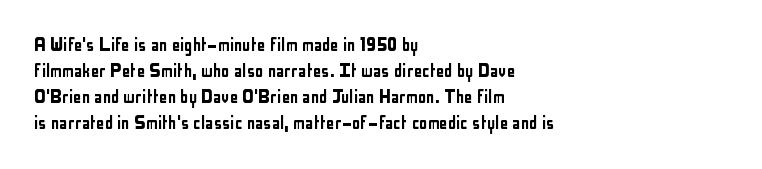
The image shows 21 px text type, upright; set left-aligned, line spacing 1.24x, normal letter spacing, not underlined.
